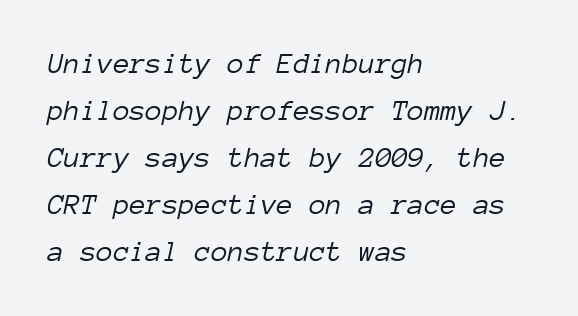
{"italic": "yes", "lean": "right", "slant_degrees": 12, "bold": "no", "weight": "light", "width": "normal", "stroke_contrast": "low", "x_height": "medium", "monospaced": "yes", "underline": "no", "align": "left", "line_spacing": "normal", "line_spacing_ratio": 1.57, "letter_spacing": "normal", "letter_spacing_em": 0.0, "glyph_px": 30}
